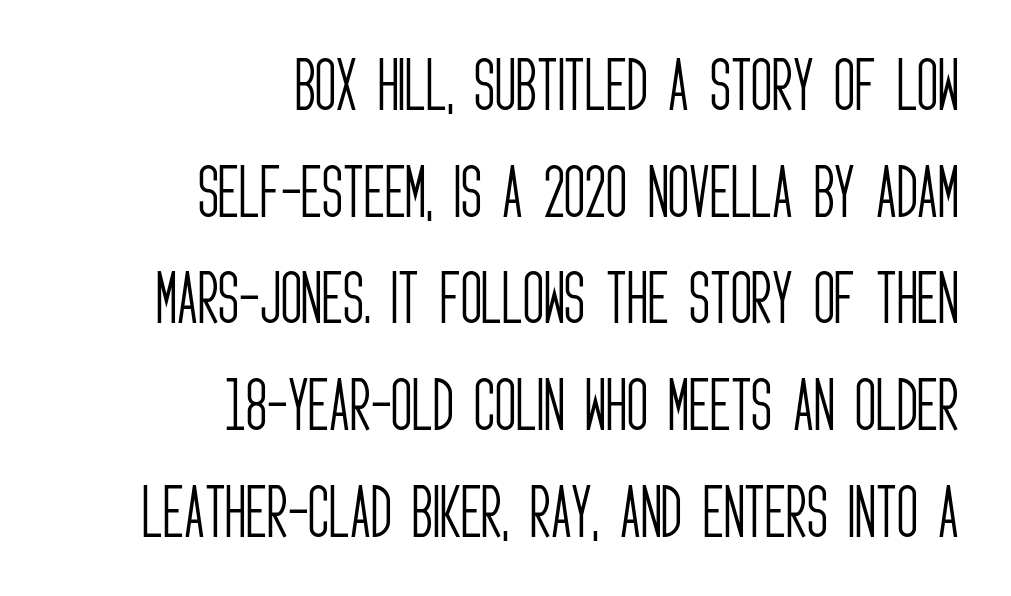
The face looks like a standard text weight, possibly lighter. Check under the words: just untouched page. The designer went with a sans here, leaving each stem footless. Leftover space on each line is placed entirely before the opening word. The letterforms sit shoulder to shoulder at normal distance. You could not count columns in this text — the font is proportionally spaced.
